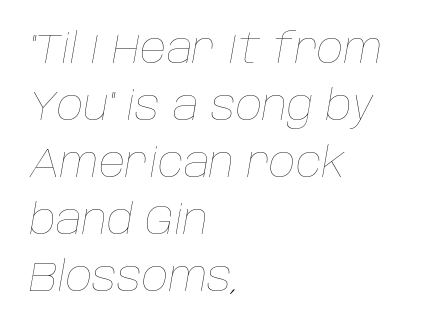
Q: Is the text bold? A: No.
Q: Is the text italic (slanted)? A: Yes, it leans right by about 10 degrees.
Q: Is the text underlined? A: No.
Q: How is the paragraph aligned? A: Left-aligned.
Q: Is the spacing between letters normal or unusually wide? A: Normal.
Q: Is the spacing between lines tight, normal or loose? A: Normal.
Q: Width (condensed, normal, or wide)? A: Normal.
Q: Stroke contrast? A: Low.
Q: x-height? A: Large.
Q: Monospaced? A: No.
